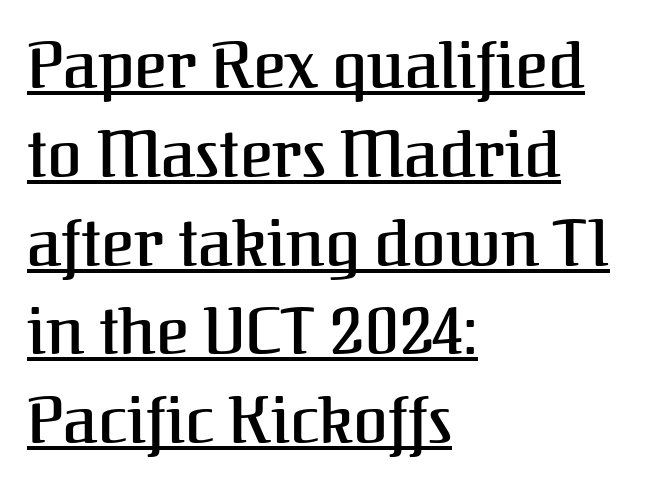
The image shows 63 px serif type, upright; set left-aligned, normal line spacing (1.41x), normal letter spacing, underlined; medium stroke contrast and a medium x-height.
